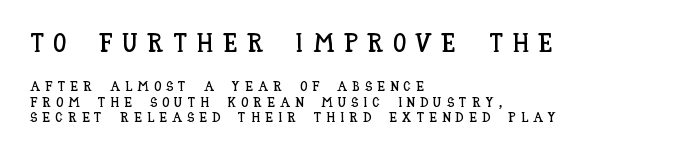
Q: Is the text italic (slanted)? A: No, it is upright.
Q: Is the text underlined? A: No.
Q: How is the paragraph aligned? A: Left-aligned.
Q: Is the spacing between letters normal or unusually wide? A: Unusually wide.
Q: Is the spacing between lines tight, normal or loose? A: Tight.
Q: Which block of text is set in a larger size, the first (top) or the second (bottom)? A: The first (top) one.
